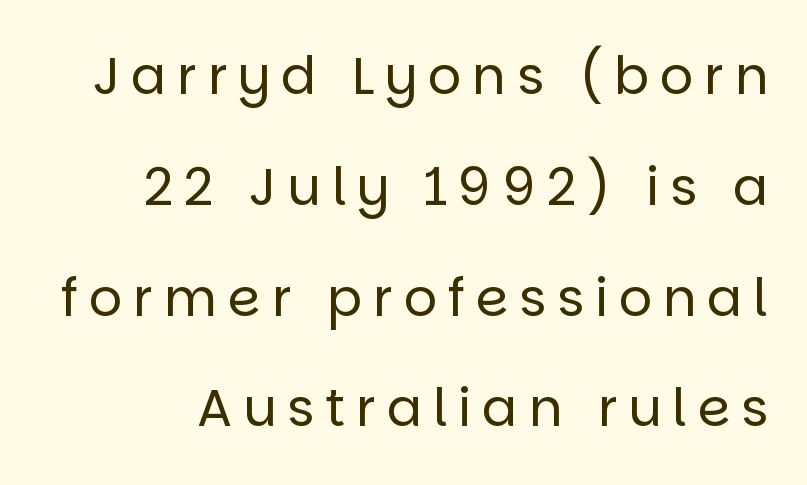
Is the type heavy? It reads as light-to-regular instead. Successive baselines arrive slowly, with a big drop between each. The gaps between neighbouring characters are conspicuously large. Spacing verdict: proportional, widths tailored to each character. Descenders hang freely into open space.
